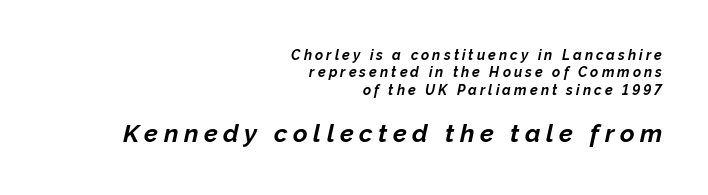
{"italic": "yes", "lean": "right", "slant_degrees": 12, "bold": "yes", "underline": "no", "align": "right", "line_spacing_ratio": 1.24, "letter_spacing": "wide", "letter_spacing_em": 0.22, "larger_block": "second", "size_ratio": 1.79, "glyph_px": 25}
